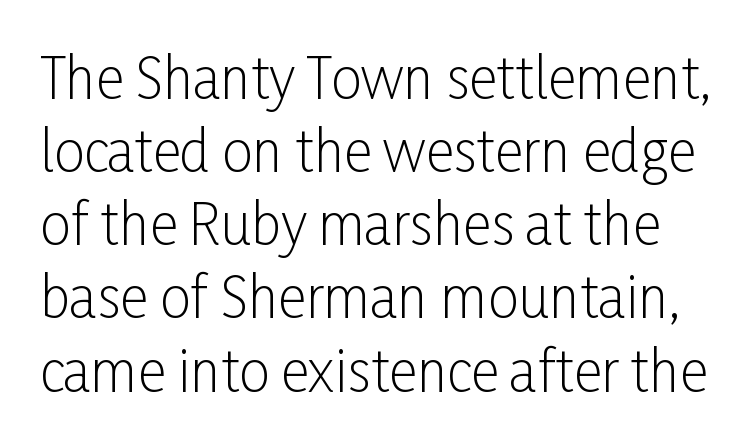
Q: Is the text bold? A: No.
Q: Is the text italic (slanted)? A: No, it is upright.
Q: Is the typeface a serif or a sans-serif typeface? A: Sans-serif.
Q: Is the text underlined? A: No.
Q: Is the spacing between letters normal or unusually wide? A: Normal.
Q: Is the spacing between lines tight, normal or loose? A: Normal.
Q: Width (condensed, normal, or wide)? A: Condensed.
Q: Stroke contrast? A: Low.
Q: x-height? A: Medium.
Q: Monospaced? A: No.
